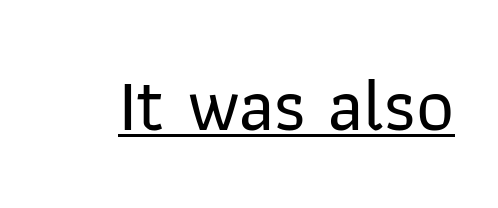
The image shows 74 px sans-serif type, upright; set normal letter spacing, underlined; low stroke contrast and a medium x-height.
